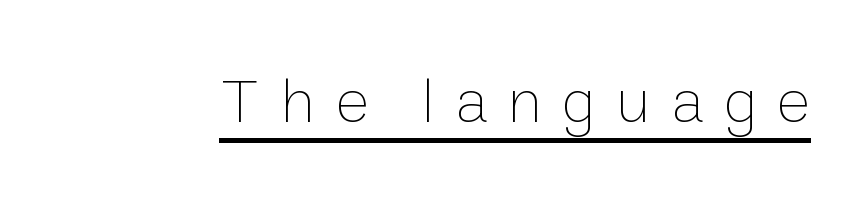
The face looks like a standard text weight, possibly lighter. Tracking value appears strongly positive — letters spread wide. A typesetter would call this proportional, since set widths differ per character. Notice how the stems are strictly vertical — no italics here. The words here are underlined.
